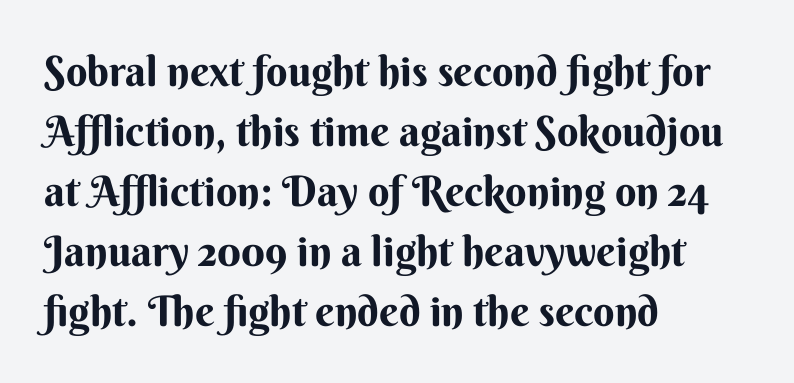
Q: Is the text italic (slanted)? A: No, it is upright.
Q: Is the typeface a serif or a sans-serif typeface? A: Sans-serif.
Q: Is the text underlined? A: No.
Q: How is the paragraph aligned? A: Left-aligned.
Q: Is the spacing between letters normal or unusually wide? A: Normal.
Q: Is the spacing between lines tight, normal or loose? A: Normal.
Q: Width (condensed, normal, or wide)? A: Normal.
Q: Stroke contrast? A: Medium.
Q: x-height? A: Small.
Q: Monospaced? A: No.
